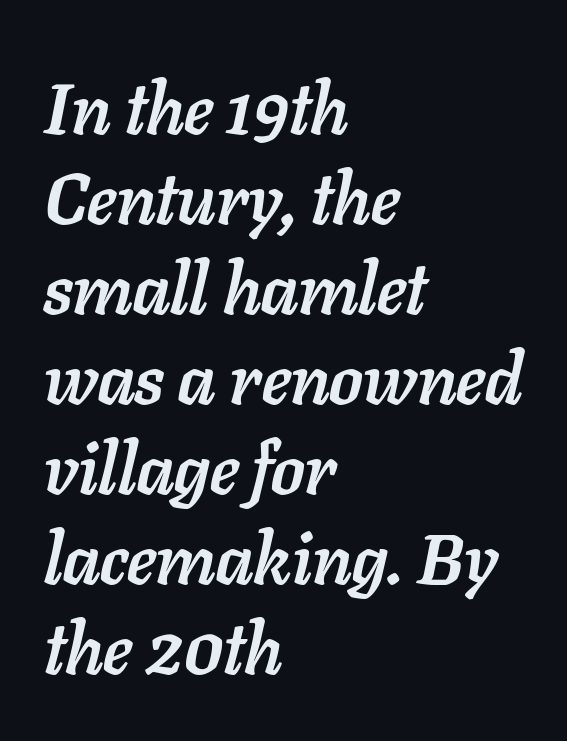
{"italic": "yes", "lean": "right", "slant_degrees": 11, "bold": "yes", "weight": "semibold", "width": "normal", "stroke_contrast": "low", "x_height": "medium", "monospaced": "no", "underline": "no", "align": "left", "line_spacing": "normal", "line_spacing_ratio": 1.25, "letter_spacing": "normal", "letter_spacing_em": 0.0, "glyph_px": 72}
